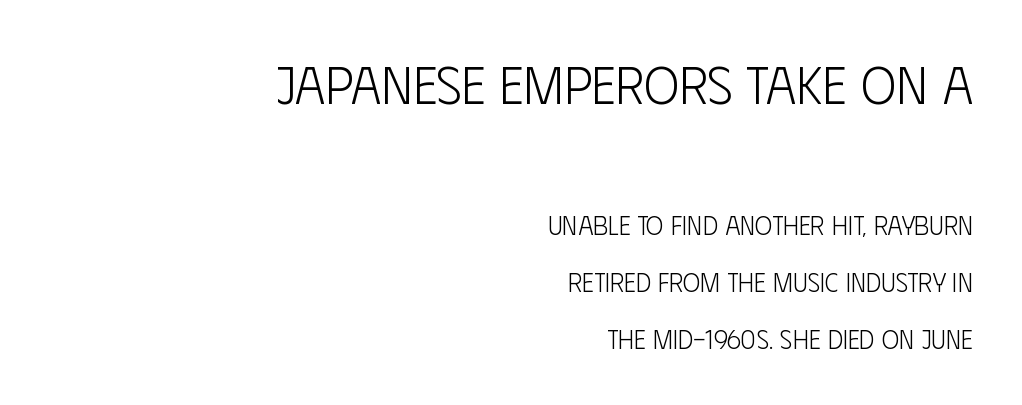
The image shows 53 px light, condensed sans-serif type, upright; set right-aligned, loose line spacing (2.2x), normal letter spacing, not underlined; the first (top) block is 2.04x larger; low stroke contrast and a large x-height.
